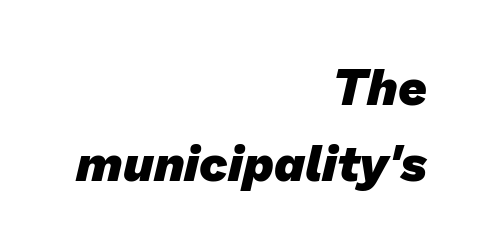
{"serif": "no", "bold": "yes", "weight": "heavy", "width": "normal", "stroke_contrast": "low", "x_height": "medium", "monospaced": "no", "underline": "no", "align": "right", "line_spacing": "normal", "line_spacing_ratio": 1.53, "letter_spacing": "normal", "letter_spacing_em": 0.0, "glyph_px": 50}
